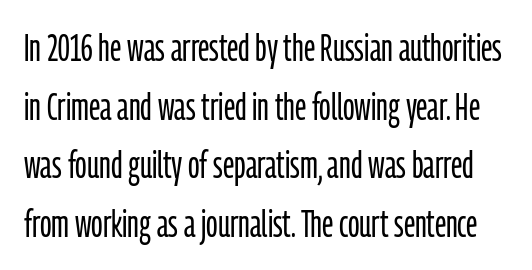
The image shows 38 px light, condensed sans-serif type, upright; set normal line spacing (1.54x), normal letter spacing, not underlined; low stroke contrast and a medium x-height.
